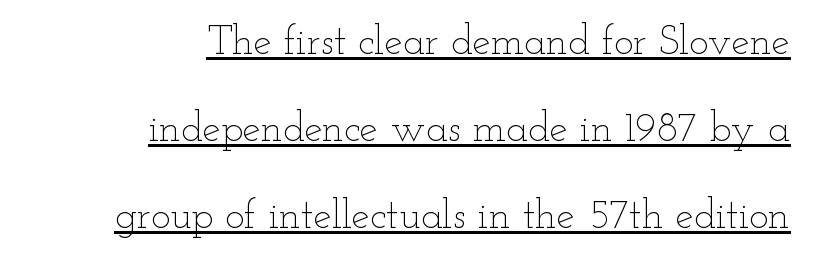
The image shows 41 px thin, wide type, upright; set right-aligned, loose line spacing (2.12x), normal letter spacing, underlined; low stroke contrast and a small x-height.
